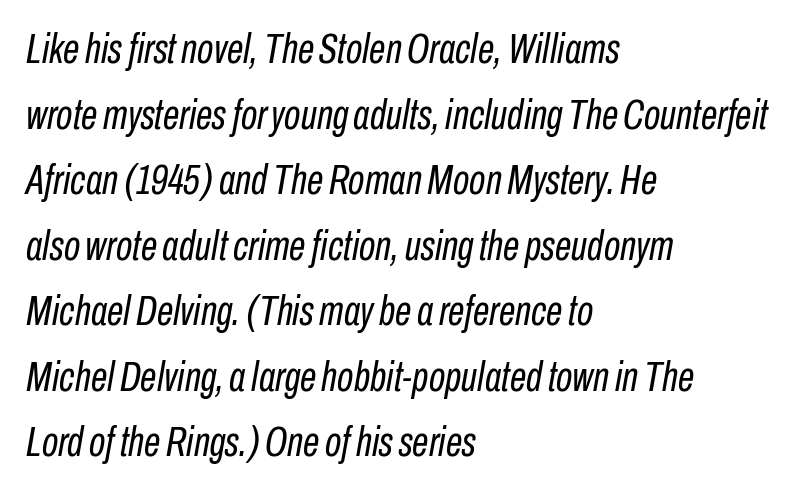
The image shows 42 px regular-weight, condensed type, italic (leaning right); set left-aligned, normal line spacing (1.56x), normal letter spacing, not underlined; low stroke contrast and a medium x-height.
